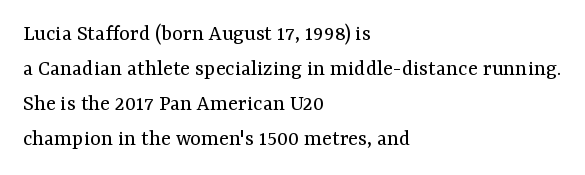
Weight: not bold — regular or lighter. The typesetter chose a ragged-right arrangement here. Each new line begins a customary step beneath the previous one. You could call the tracking neutral — neither tight nor loose. Only glyphs here, with clear space below each row. You can tell it's not italic because the verticals are truly vertical.
